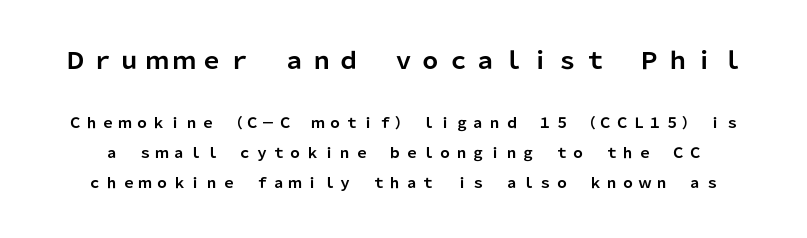
The image shows 23 px bold type, upright; set loose line spacing (2.12x), not underlined; the first (top) block is 1.64x larger.
